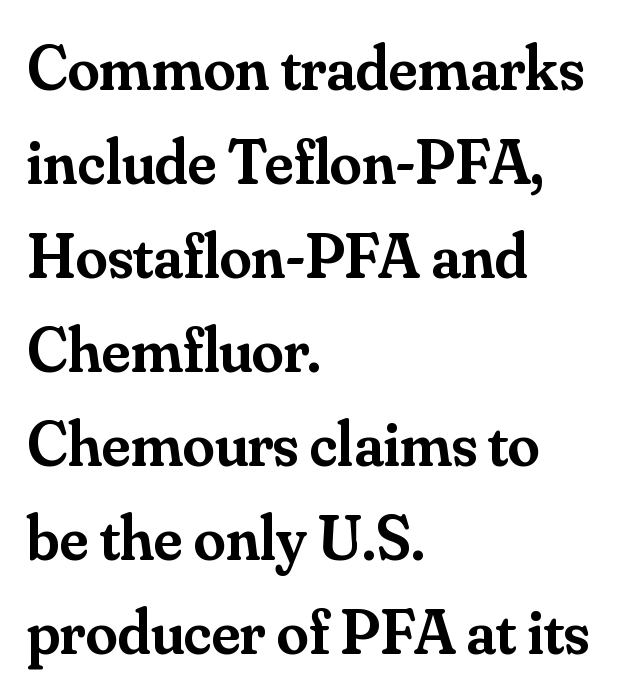
{"serif": "yes", "italic": "no", "bold": "semi", "weight": "semibold", "width": "normal", "stroke_contrast": "medium", "x_height": "small", "monospaced": "no", "underline": "no", "align": "left", "line_spacing": "normal", "line_spacing_ratio": 1.47, "letter_spacing": "normal", "letter_spacing_em": 0.0, "glyph_px": 64}
